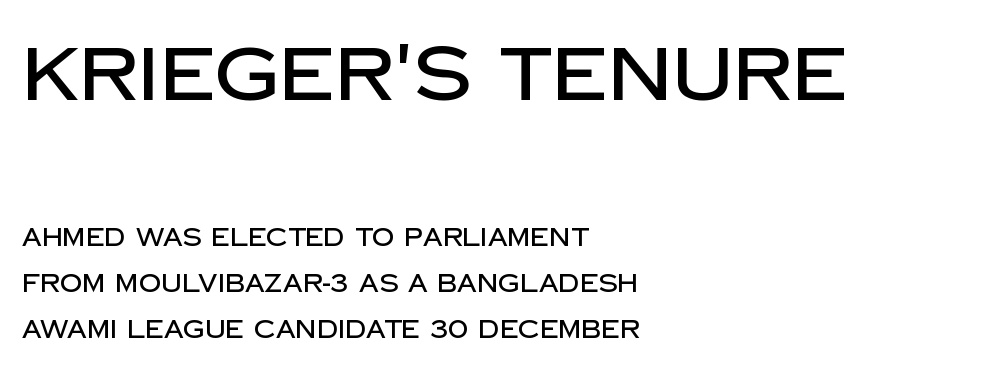
{"serif": "no", "italic": "no", "width": "normal", "stroke_contrast": "low", "x_height": "large", "monospaced": "no", "underline": "no", "align": "left", "line_spacing_ratio": 1.84, "letter_spacing": "normal", "letter_spacing_em": 0.0, "larger_block": "first", "size_ratio": 3.0, "glyph_px": 75}
